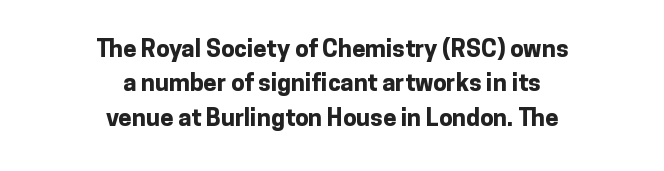
The image shows 24 px bold type, upright; set centered, normal line spacing (1.43x), normal letter spacing, not underlined.
